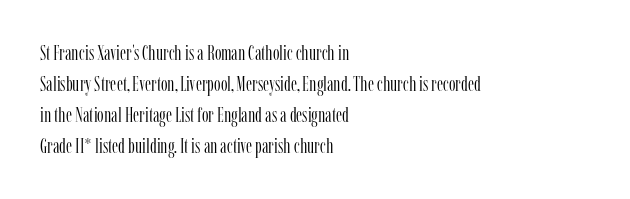
Q: Is the text bold? A: No.
Q: Is the text italic (slanted)? A: No, it is upright.
Q: Is the text underlined? A: No.
Q: How is the paragraph aligned? A: Left-aligned.
Q: Is the spacing between letters normal or unusually wide? A: Normal.
Q: Is the spacing between lines tight, normal or loose? A: Normal.
